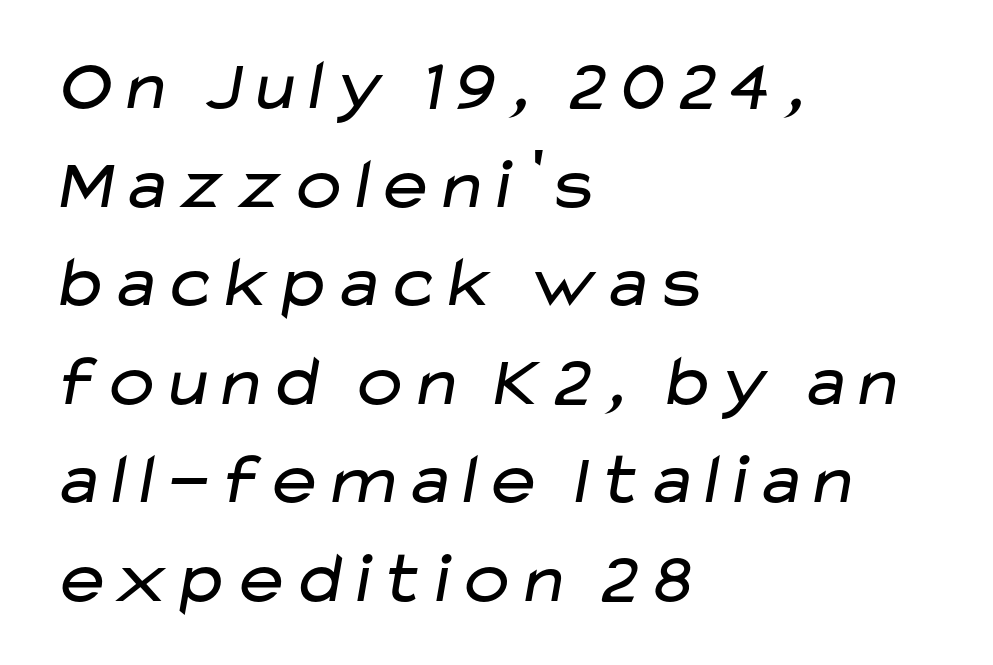
The image shows 73 px regular-weight, wide sans-serif type; set left-aligned, normal line spacing (1.35x), normal letter spacing, not underlined; low stroke contrast and a medium x-height.
